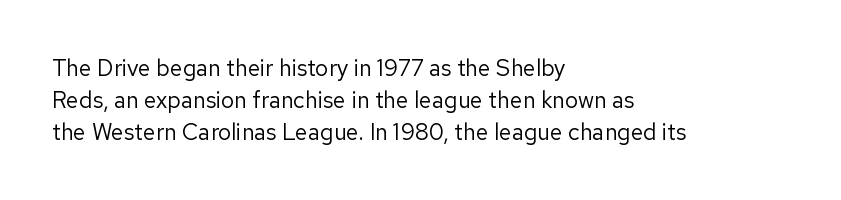
The image shows 23 px text type, upright; set left-aligned, normal line spacing (1.39x), normal letter spacing, not underlined.
